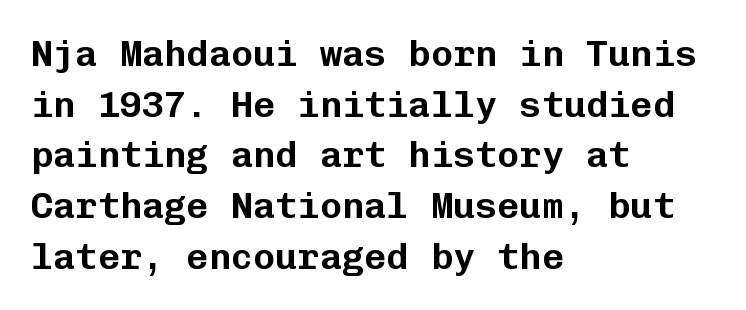
{"serif": "no", "italic": "no", "width": "normal", "stroke_contrast": "low", "x_height": "medium", "monospaced": "yes", "underline": "no", "align": "left", "line_spacing": "normal", "line_spacing_ratio": 1.37, "letter_spacing": "normal", "letter_spacing_em": 0.0, "glyph_px": 37}
